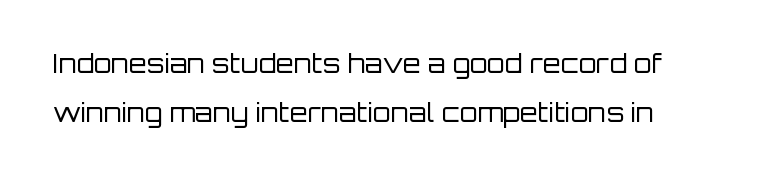
Q: Is the text bold? A: No.
Q: Is the text italic (slanted)? A: No, it is upright.
Q: Is the text underlined? A: No.
Q: How is the paragraph aligned? A: Left-aligned.
Q: Is the spacing between letters normal or unusually wide? A: Normal.
